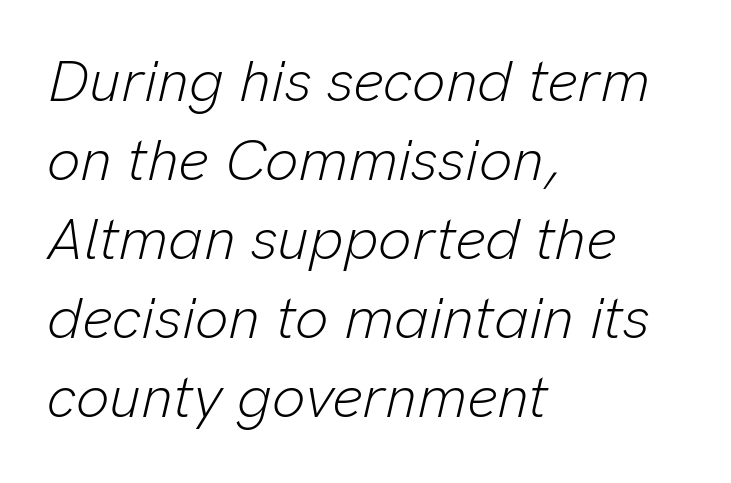
{"italic": "yes", "lean": "right", "slant_degrees": 13, "bold": "no", "weight": "light", "width": "normal", "stroke_contrast": "low", "x_height": "medium", "monospaced": "no", "underline": "no", "align": "left", "line_spacing": "normal", "line_spacing_ratio": 1.34, "letter_spacing": "normal", "letter_spacing_em": 0.0, "glyph_px": 59}
